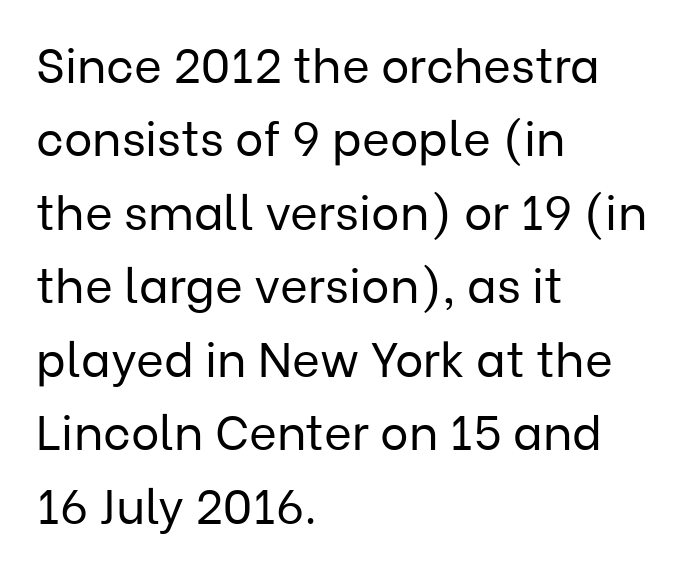
Q: Is the text bold? A: No.
Q: Is the text italic (slanted)? A: No, it is upright.
Q: Is the typeface a serif or a sans-serif typeface? A: Sans-serif.
Q: Is the text underlined? A: No.
Q: How is the paragraph aligned? A: Left-aligned.
Q: Is the spacing between letters normal or unusually wide? A: Normal.
Q: Is the spacing between lines tight, normal or loose? A: Normal.
Q: Width (condensed, normal, or wide)? A: Normal.
Q: Stroke contrast? A: Low.
Q: x-height? A: Medium.
Q: Monospaced? A: No.
